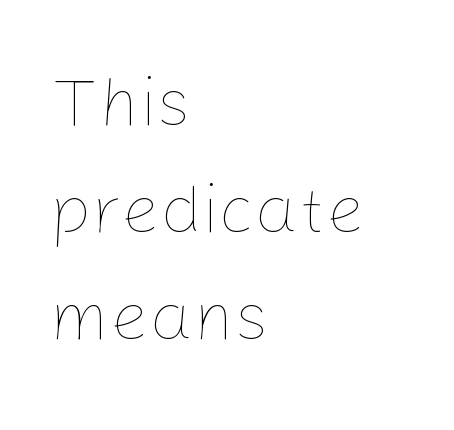
Reading down the block, your eye returns to a fixed left position each line. The face used here is proportionally spaced, like ordinary book or web type. This rendering features lettering with no underline. Successive baselines arrive at the customary interval.
